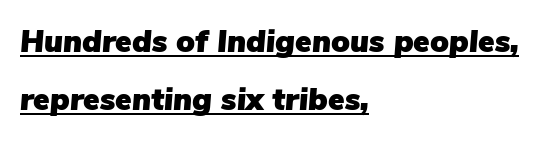
{"italic": "yes", "lean": "right", "slant_degrees": 5, "width": "normal", "stroke_contrast": "low", "x_height": "medium", "monospaced": "no", "underline": "yes", "align": "left", "line_spacing_ratio": 1.87, "letter_spacing": "normal", "letter_spacing_em": 0.0, "glyph_px": 31}
